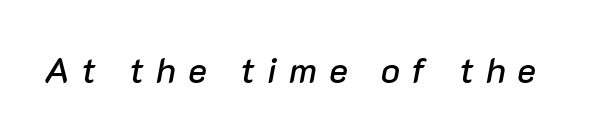
The image shows 36 px text type, italic (leaning right); set unusually wide letter spacing (+0.33 em), not underlined; low stroke contrast and a medium x-height.
